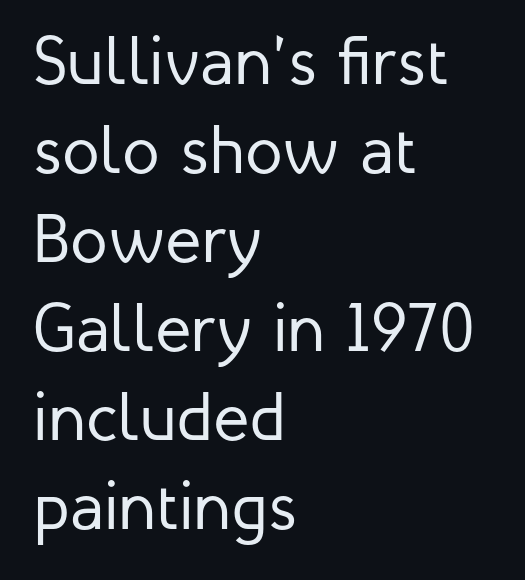
The specimen omits any rule beneath the text block's lines. Type style note: lacks serifs. Casual observation: everything's shoved over to the left. Vertical strokes here are truly vertical. The rendering uses natural spacing where letterforms have individual widths.
